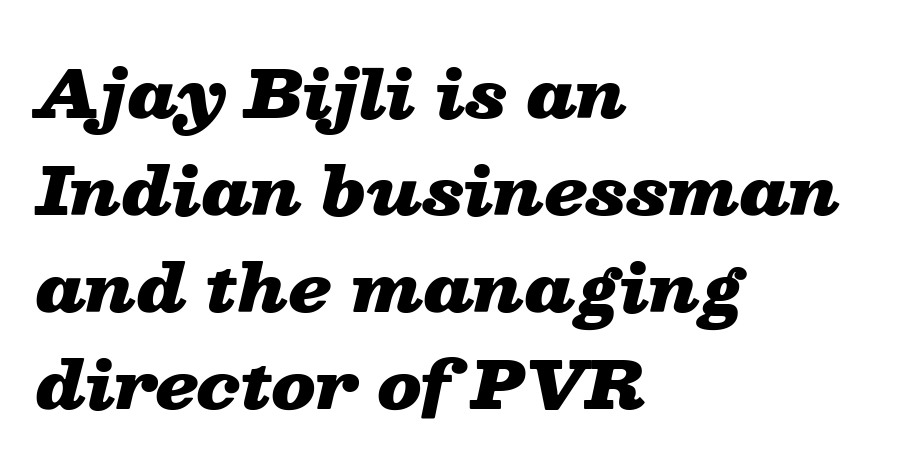
{"italic": "yes", "lean": "right", "slant_degrees": 13, "bold": "yes", "weight": "heavy", "width": "wide", "stroke_contrast": "low", "x_height": "medium", "monospaced": "no", "underline": "no", "align": "left", "line_spacing": "normal", "line_spacing_ratio": 1.49, "letter_spacing": "normal", "letter_spacing_em": 0.0, "glyph_px": 65}
